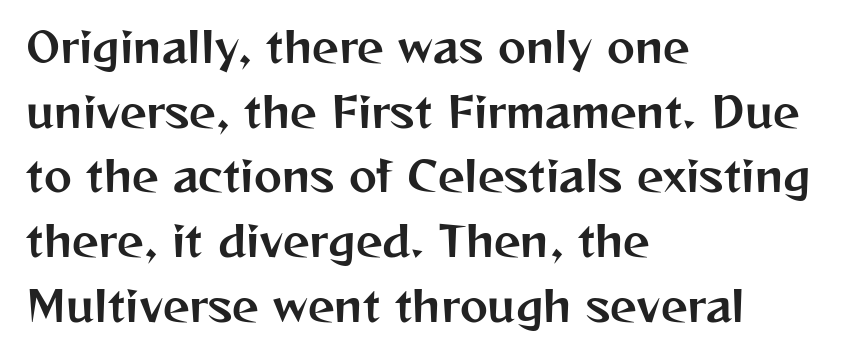
Q: Is the text italic (slanted)? A: No, it is upright.
Q: Is the typeface a serif or a sans-serif typeface? A: Sans-serif.
Q: Is the text underlined? A: No.
Q: How is the paragraph aligned? A: Left-aligned.
Q: Is the spacing between letters normal or unusually wide? A: Normal.
Q: Is the spacing between lines tight, normal or loose? A: Normal.
Q: Width (condensed, normal, or wide)? A: Normal.
Q: Stroke contrast? A: Medium.
Q: x-height? A: Medium.
Q: Monospaced? A: No.
